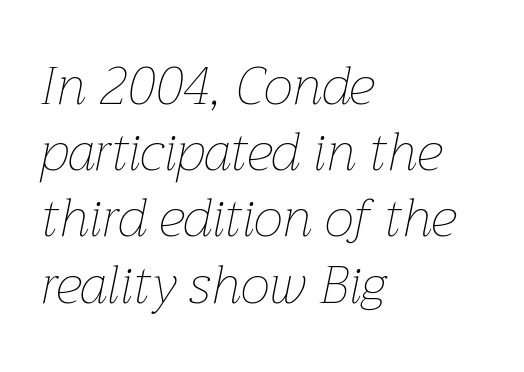
Q: Is the text bold? A: No.
Q: Is the text italic (slanted)? A: Yes, it leans right by about 12 degrees.
Q: Is the text underlined? A: No.
Q: How is the paragraph aligned? A: Left-aligned.
Q: Is the spacing between letters normal or unusually wide? A: Normal.
Q: Is the spacing between lines tight, normal or loose? A: Normal.
Q: Width (condensed, normal, or wide)? A: Normal.
Q: Stroke contrast? A: Low.
Q: x-height? A: Medium.
Q: Monospaced? A: No.
